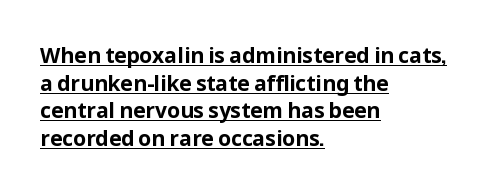
The image shows 21 px bold type, upright; set left-aligned, normal line spacing (1.31x), normal letter spacing, underlined.
